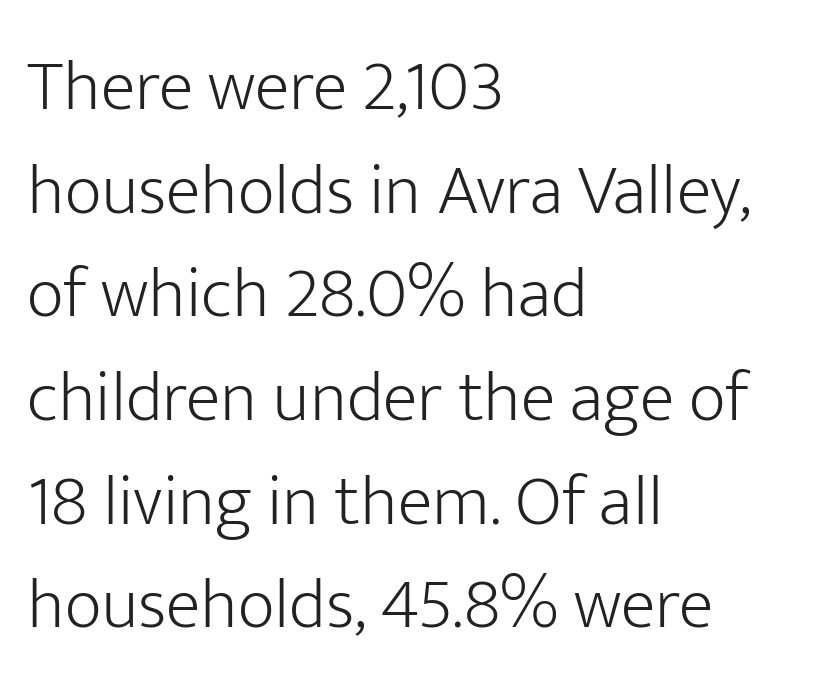
Q: Is the text bold? A: No.
Q: Is the text italic (slanted)? A: No, it is upright.
Q: Is the typeface a serif or a sans-serif typeface? A: Sans-serif.
Q: Is the text underlined? A: No.
Q: How is the paragraph aligned? A: Left-aligned.
Q: Is the spacing between letters normal or unusually wide? A: Normal.
Q: Is the spacing between lines tight, normal or loose? A: Normal.
Q: Width (condensed, normal, or wide)? A: Normal.
Q: Stroke contrast? A: Low.
Q: x-height? A: Medium.
Q: Monospaced? A: No.
